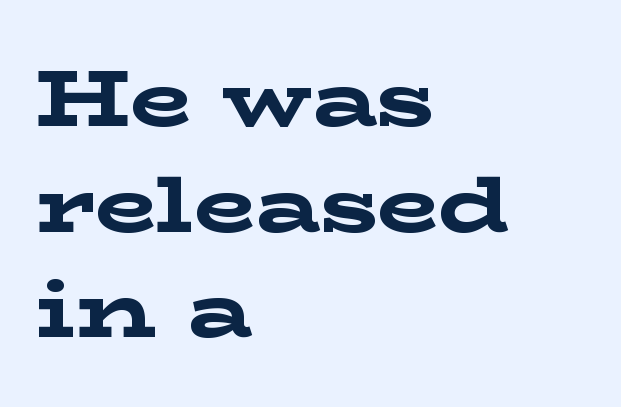
Q: Is the text bold? A: Yes.
Q: Is the text italic (slanted)? A: No, it is upright.
Q: Is the typeface a serif or a sans-serif typeface? A: Serif.
Q: Is the text underlined? A: No.
Q: How is the paragraph aligned? A: Left-aligned.
Q: Is the spacing between letters normal or unusually wide? A: Normal.
Q: Is the spacing between lines tight, normal or loose? A: Normal.
Q: Width (condensed, normal, or wide)? A: Wide.
Q: Stroke contrast? A: Low.
Q: x-height? A: Medium.
Q: Monospaced? A: No.
